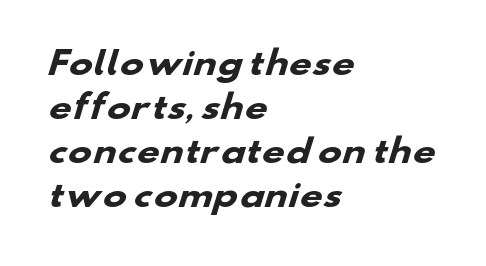
Q: Is the text bold? A: Yes.
Q: Is the typeface a serif or a sans-serif typeface? A: Sans-serif.
Q: Is the text underlined? A: No.
Q: How is the paragraph aligned? A: Left-aligned.
Q: Is the spacing between letters normal or unusually wide? A: Normal.
Q: Is the spacing between lines tight, normal or loose? A: Normal.
Q: Width (condensed, normal, or wide)? A: Wide.
Q: Stroke contrast? A: Low.
Q: x-height? A: Small.
Q: Monospaced? A: No.
